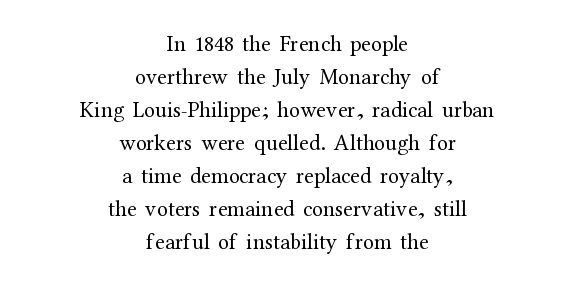
The passage shown stacks its lines at a standard gap. Weight: not bold — regular or lighter. The strip under each line holds only bare page. What stands out about the letter spacing? Nothing — it is the standard amount.
